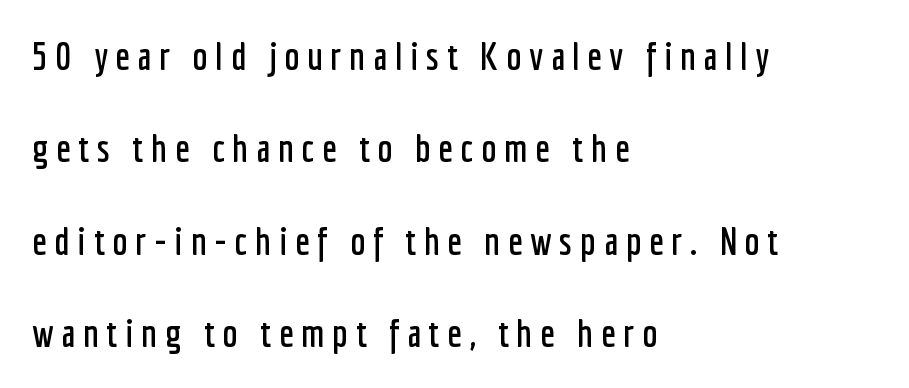
Q: Is the text italic (slanted)? A: No, it is upright.
Q: Is the typeface a serif or a sans-serif typeface? A: Sans-serif.
Q: Is the text underlined? A: No.
Q: How is the paragraph aligned? A: Left-aligned.
Q: Is the spacing between lines tight, normal or loose? A: Loose.
Q: Width (condensed, normal, or wide)? A: Condensed.
Q: Stroke contrast? A: Low.
Q: x-height? A: Medium.
Q: Monospaced? A: No.
